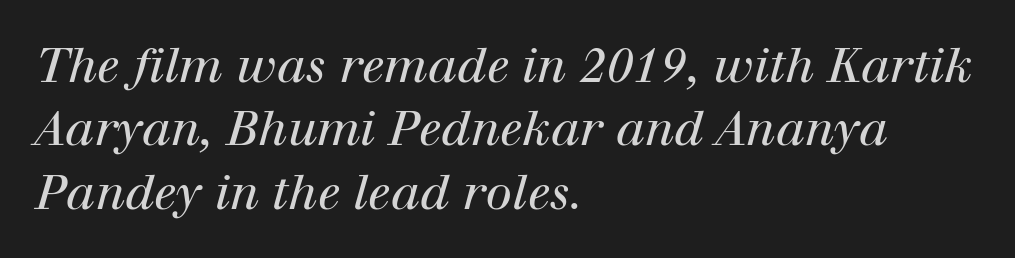
The image shows 48 px regular-weight serif type, italic (leaning right); set left-aligned, normal line spacing (1.32x), normal letter spacing, not underlined; high stroke contrast and a medium x-height.
